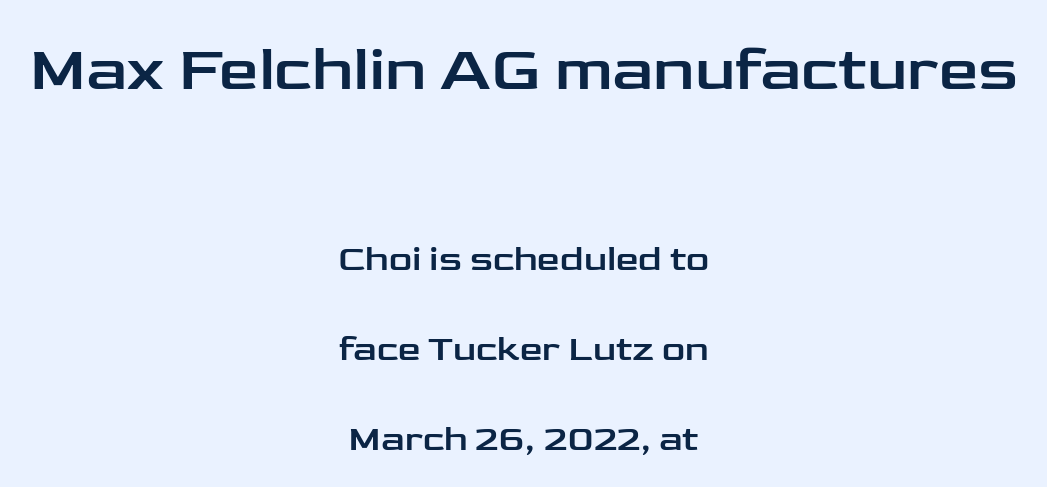
These lines stack symmetrically, like a column narrowing and widening about its center. It's the straight-up-and-down kind of type. Each row of text sits above clean, open space. This sample trades compactness for vertical openness between lines.
